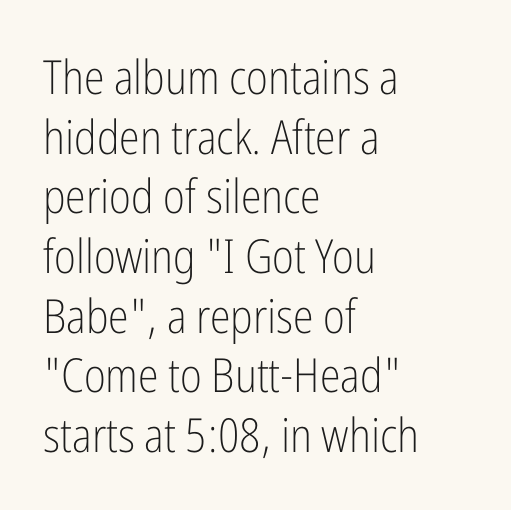
The image shows 47 px light, condensed sans-serif type, upright; set left-aligned, normal line spacing (1.27x), normal letter spacing, not underlined; low stroke contrast and a medium x-height.
